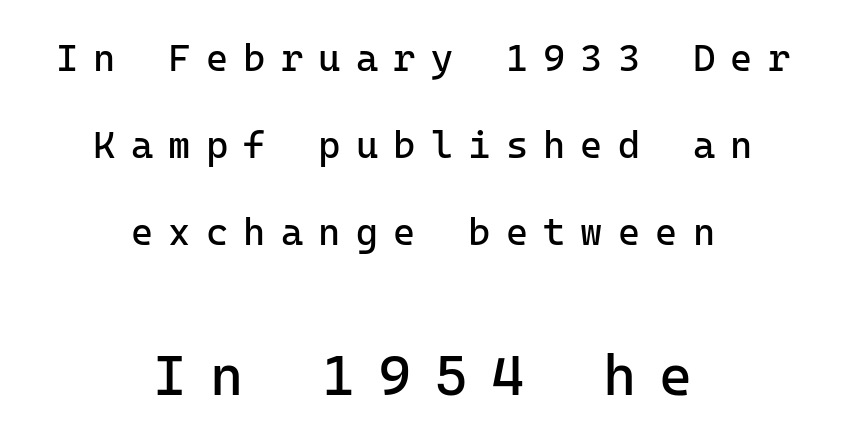
The image shows 57 px regular-weight sans-serif type, upright, monospaced; set centered, loose line spacing (2.29x), unusually wide letter spacing (+0.4 em), not underlined; the second (bottom) block is 1.5x larger; low stroke contrast and a medium x-height.
